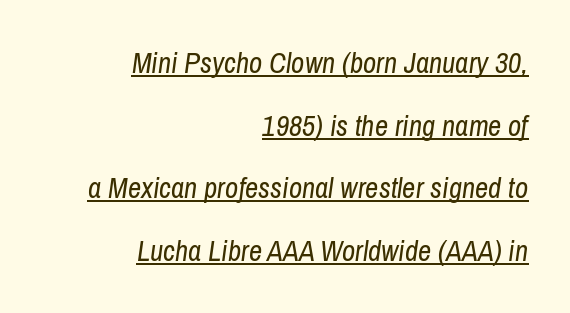
{"italic": "yes", "lean": "right", "slant_degrees": 8, "bold": "no", "weight": "regular", "width": "condensed", "stroke_contrast": "low", "x_height": "medium", "monospaced": "no", "underline": "yes", "align": "right", "line_spacing": "loose", "line_spacing_ratio": 2.16, "letter_spacing": "normal", "letter_spacing_em": 0.0, "glyph_px": 29}
